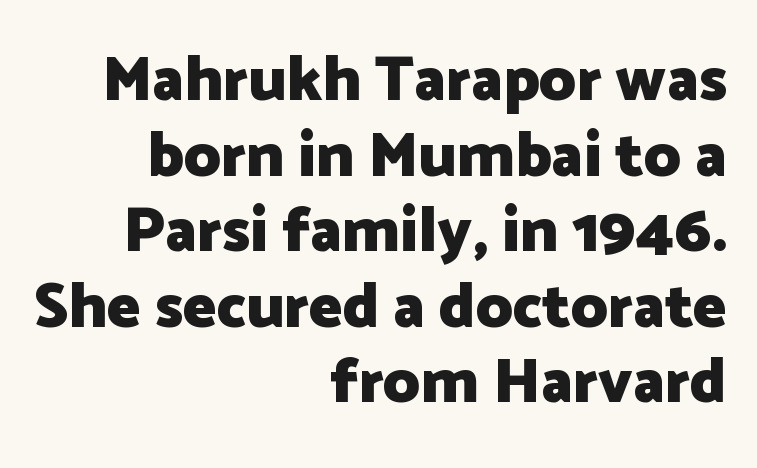
The image shows 63 px heavy sans-serif type, upright; set right-aligned, line spacing 1.2x, normal letter spacing, not underlined; low stroke contrast and a medium x-height.
